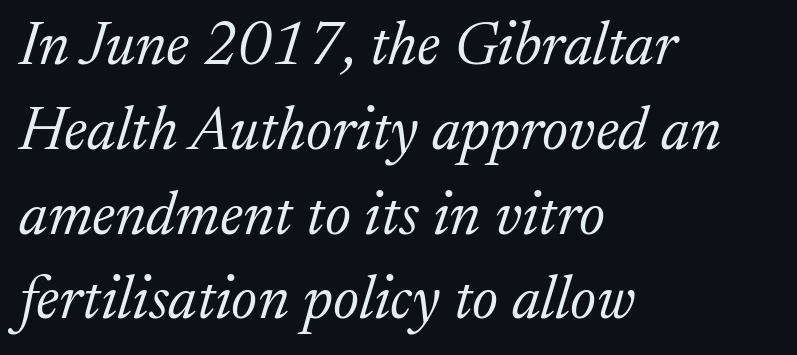
The image shows 61 px light serif type, italic (leaning right); set left-aligned, normal line spacing (1.39x), normal letter spacing, not underlined; low stroke contrast and a medium x-height.
